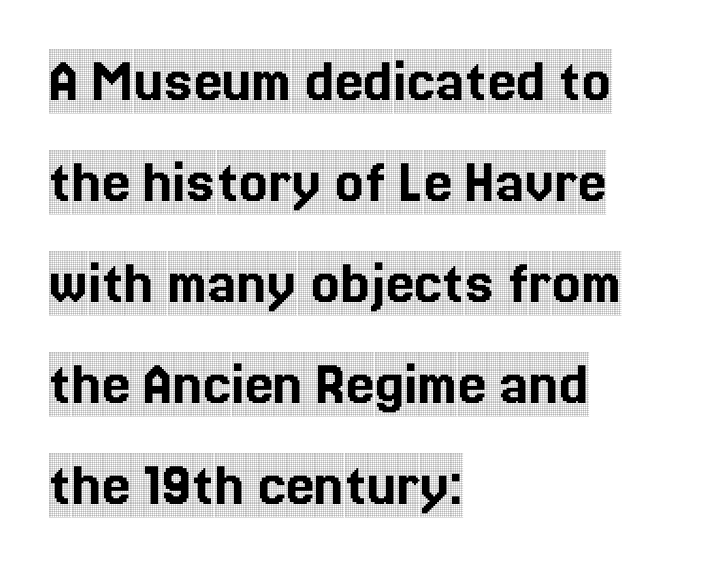
Q: Is the text italic (slanted)? A: No, it is upright.
Q: Is the typeface a serif or a sans-serif typeface? A: Serif.
Q: Is the text underlined? A: No.
Q: How is the paragraph aligned? A: Left-aligned.
Q: Is the spacing between letters normal or unusually wide? A: Normal.
Q: Is the spacing between lines tight, normal or loose? A: Normal.
Q: Width (condensed, normal, or wide)? A: Condensed.
Q: x-height? A: Large.
Q: Monospaced? A: No.
